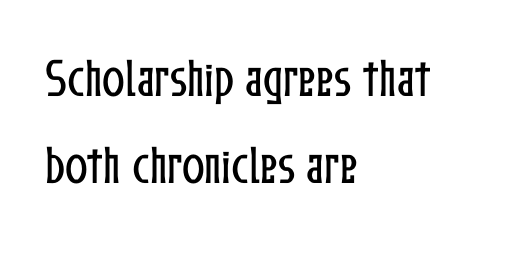
Q: Is the text italic (slanted)? A: No, it is upright.
Q: Is the text underlined? A: No.
Q: How is the paragraph aligned? A: Left-aligned.
Q: Is the spacing between letters normal or unusually wide? A: Normal.
Q: Is the spacing between lines tight, normal or loose? A: Loose.
Q: Width (condensed, normal, or wide)? A: Condensed.
Q: Stroke contrast? A: Low.
Q: x-height? A: Medium.
Q: Monospaced? A: No.
